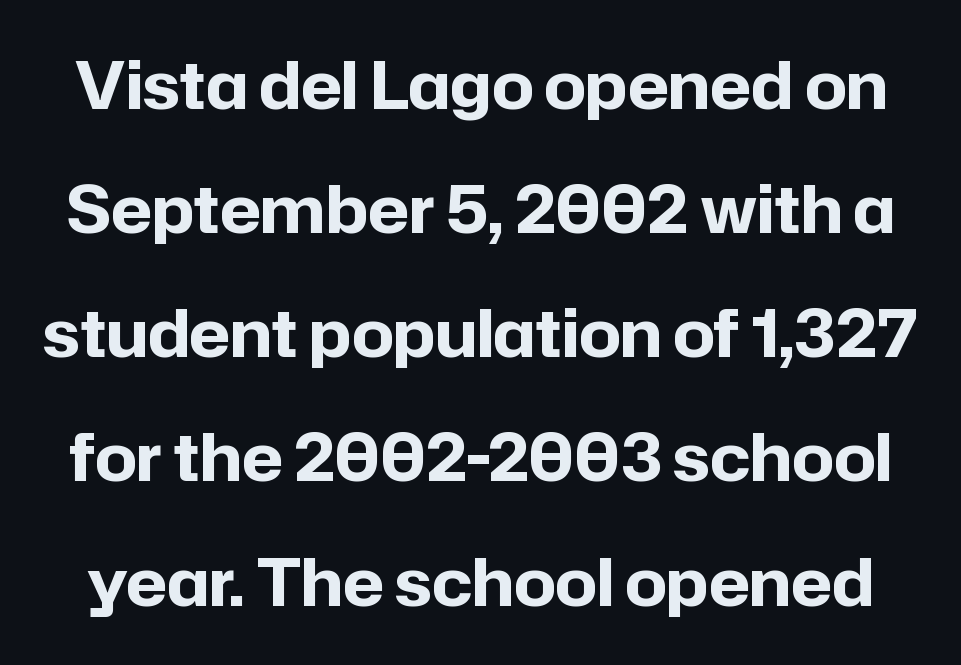
Here the glyphs are tracked normally, forming tight word shapes. A typesetter would call this proportional, since set widths differ per character. The letters carry no serifs — their stems end cleanly without finishing strokes. Rendered with straight, roman letterforms.
